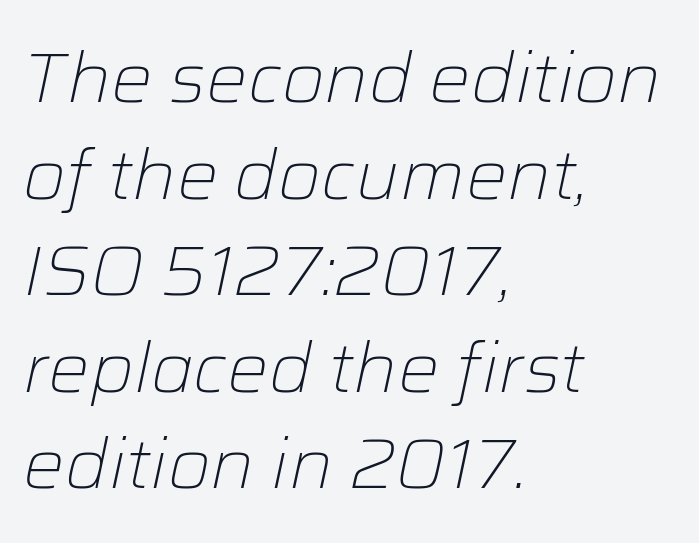
{"italic": "yes", "lean": "right", "slant_degrees": 12, "bold": "no", "weight": "light", "width": "normal", "stroke_contrast": "low", "x_height": "medium", "monospaced": "no", "underline": "no", "align": "left", "line_spacing": "normal", "line_spacing_ratio": 1.4, "letter_spacing": "normal", "letter_spacing_em": 0.0, "glyph_px": 69}
